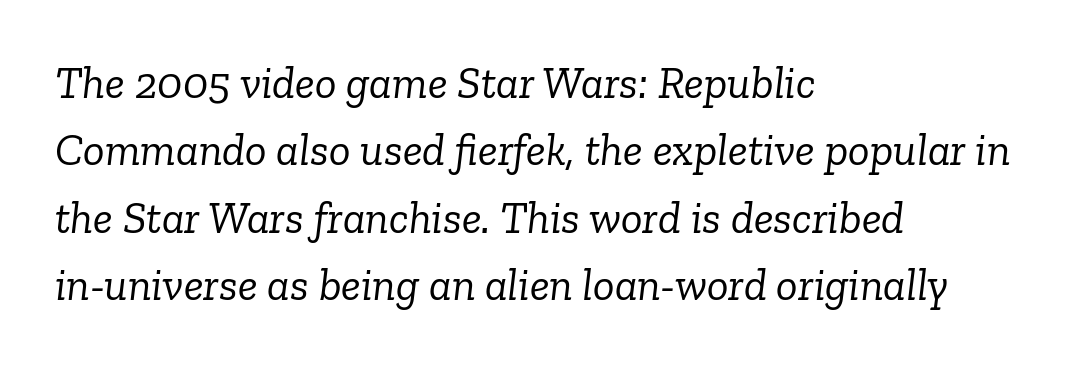
The image shows 45 px light serif type, italic (leaning right); set left-aligned, normal line spacing (1.5x), normal letter spacing, not underlined; low stroke contrast and a medium x-height.
